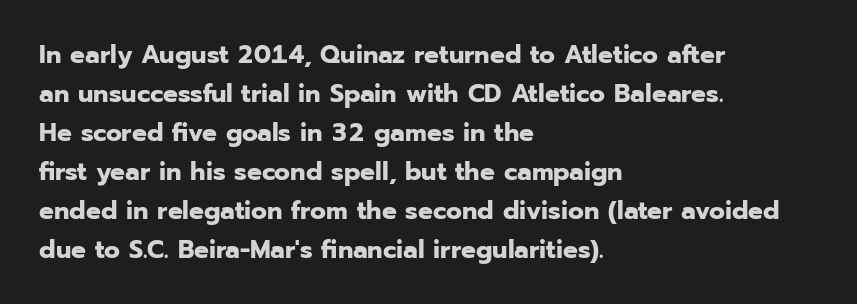
Q: Is the text bold? A: Yes.
Q: Is the text italic (slanted)? A: No, it is upright.
Q: Is the text underlined? A: No.
Q: How is the paragraph aligned? A: Left-aligned.
Q: Is the spacing between letters normal or unusually wide? A: Normal.
Q: Is the spacing between lines tight, normal or loose? A: Normal.
